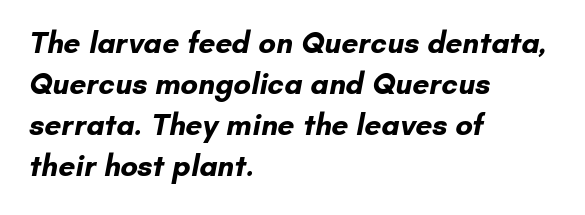
The image shows 30 px bold sans-serif type; set left-aligned, normal line spacing (1.37x), normal letter spacing, not underlined; low stroke contrast and a small x-height.
